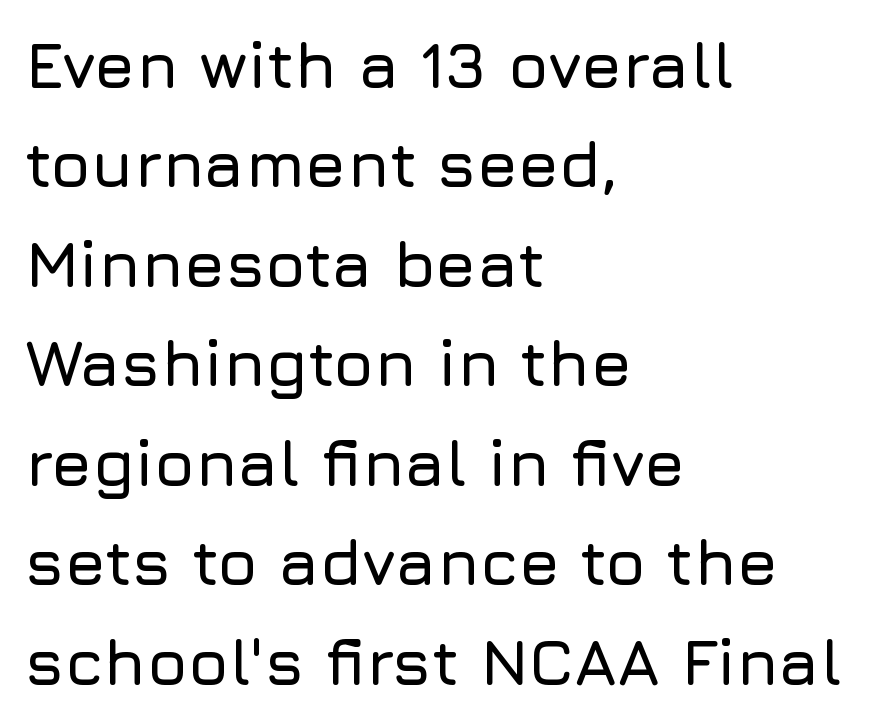
Look at the bottom of the vertical strokes: they stop flat, with no serifs. Does extra space separate the letters? No, they use regular spacing. The letters advance in unequal steps, a hallmark of proportional type. Compared with a centered layout, this one pins lines to the left instead. One glance says typical: line gaps are just what's usual. Glance below the letters and you will spot only blank space.
